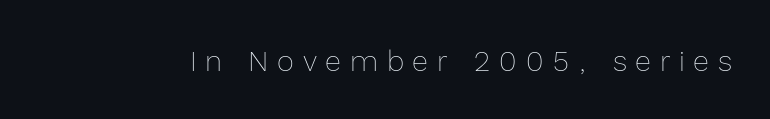
Q: Is the text bold? A: No.
Q: Is the text italic (slanted)? A: No, it is upright.
Q: Is the text underlined? A: No.
Q: Is the spacing between letters normal or unusually wide? A: Unusually wide.
Q: Width (condensed, normal, or wide)? A: Normal.
Q: x-height? A: Medium.
Q: Monospaced? A: No.
